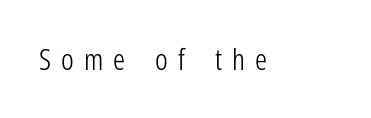
{"serif": "no", "italic": "no", "bold": "no", "weight": "light", "width": "condensed", "stroke_contrast": "low", "x_height": "medium", "monospaced": "no", "underline": "no", "letter_spacing": "wide", "letter_spacing_em": 0.33, "glyph_px": 30}
